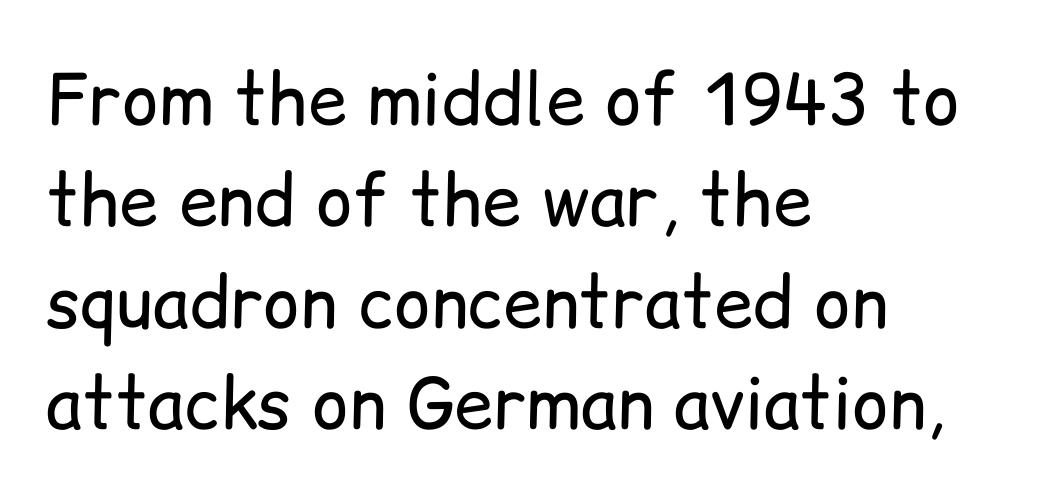
This sample is left-justified, so line endings fall wherever the words run out. Anything drawn beneath the words? Only blank space. Look at the bottom of the vertical strokes: they stop flat, with no serifs. Line spacing here is normal. Is the stroke heavy? The answer is a plain regular-or-lighter.
